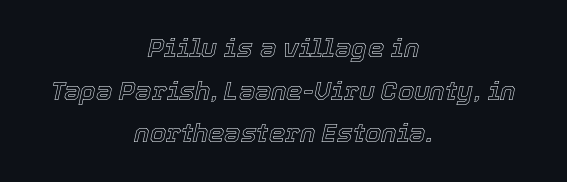
The image shows 26 px text type, italic (leaning right); set centered, normal line spacing (1.64x), normal letter spacing, not underlined.
